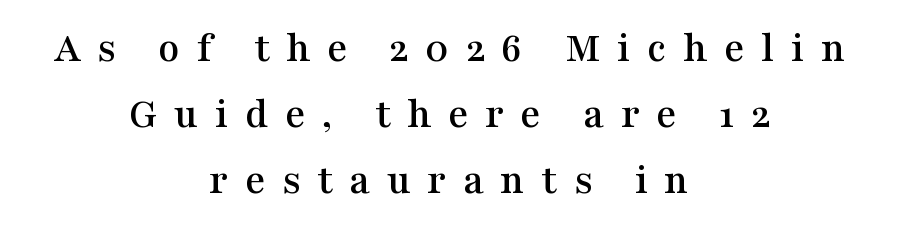
The image shows 43 px wide serif type, upright; set centered, normal line spacing (1.54x), unusually wide letter spacing (+0.39 em), not underlined; medium stroke contrast and a medium x-height.
